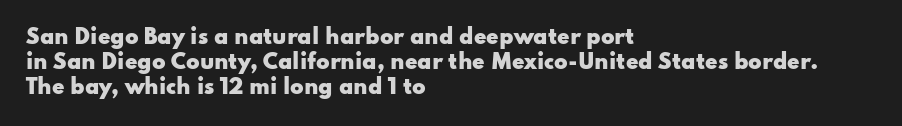
{"italic": "no", "bold": "yes", "underline": "no", "align": "left", "line_spacing": "normal", "line_spacing_ratio": 1.25, "letter_spacing": "normal", "letter_spacing_em": 0.0, "glyph_px": 20}
